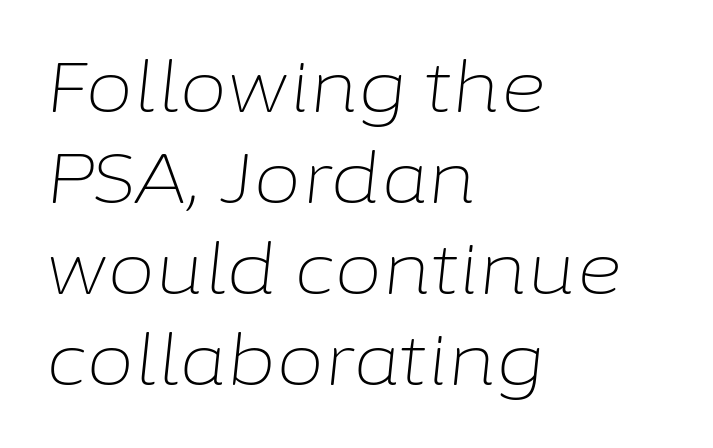
This is oblique type, the kind used for emphasis or titles. In terms of letterspacing, this is plain default setting. Each letter keeps its own natural width here, so spacing adapts to shape. Which margin do the lines hug? The left one — the right edge is uneven.
